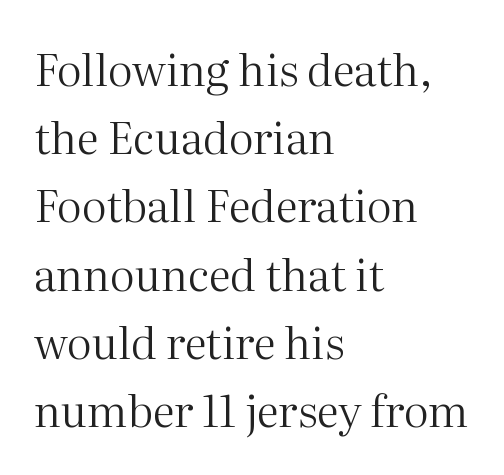
{"serif": "yes", "italic": "no", "bold": "no", "weight": "regular", "width": "normal", "stroke_contrast": "medium", "x_height": "medium", "monospaced": "no", "underline": "no", "align": "left", "line_spacing": "normal", "line_spacing_ratio": 1.55, "letter_spacing": "normal", "letter_spacing_em": 0.0, "glyph_px": 44}
